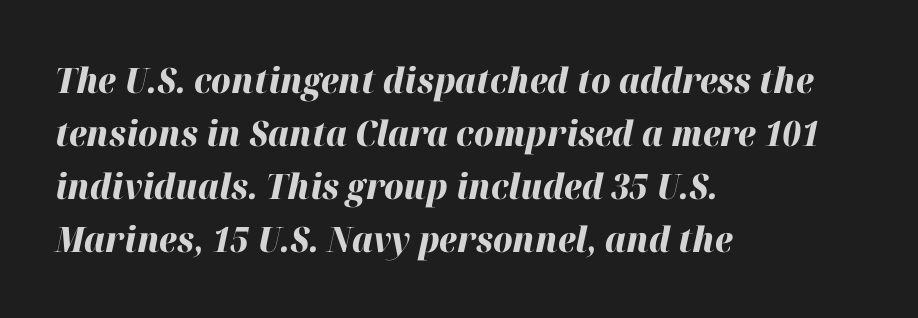
{"italic": "yes", "lean": "right", "slant_degrees": 12, "bold": "yes", "weight": "heavy", "width": "normal", "stroke_contrast": "high", "x_height": "medium", "monospaced": "no", "underline": "no", "align": "left", "line_spacing": "normal", "line_spacing_ratio": 1.51, "letter_spacing": "normal", "letter_spacing_em": 0.0, "glyph_px": 35}
